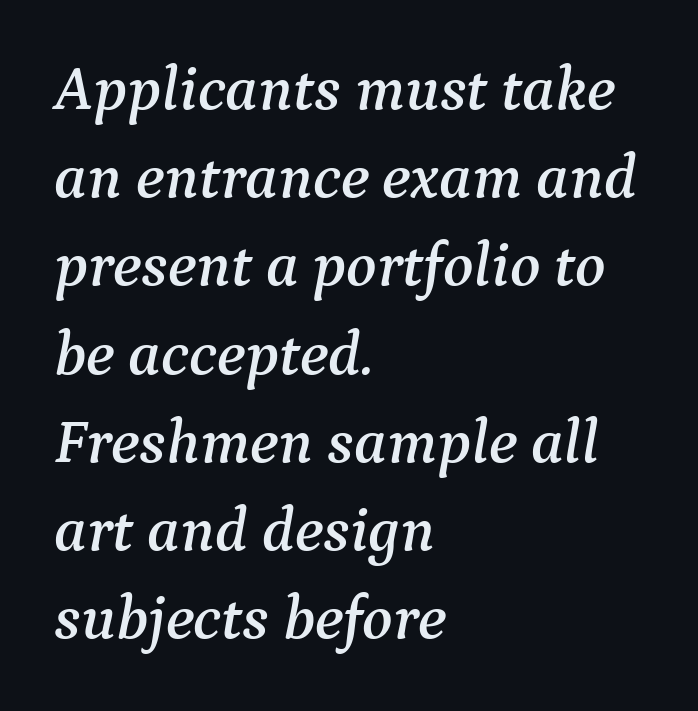
Q: Is the text italic (slanted)? A: Yes, it leans right by about 9 degrees.
Q: Is the typeface a serif or a sans-serif typeface? A: Serif.
Q: Is the text underlined? A: No.
Q: How is the paragraph aligned? A: Left-aligned.
Q: Is the spacing between letters normal or unusually wide? A: Normal.
Q: Is the spacing between lines tight, normal or loose? A: Normal.
Q: Width (condensed, normal, or wide)? A: Normal.
Q: Stroke contrast? A: Medium.
Q: x-height? A: Medium.
Q: Monospaced? A: No.
